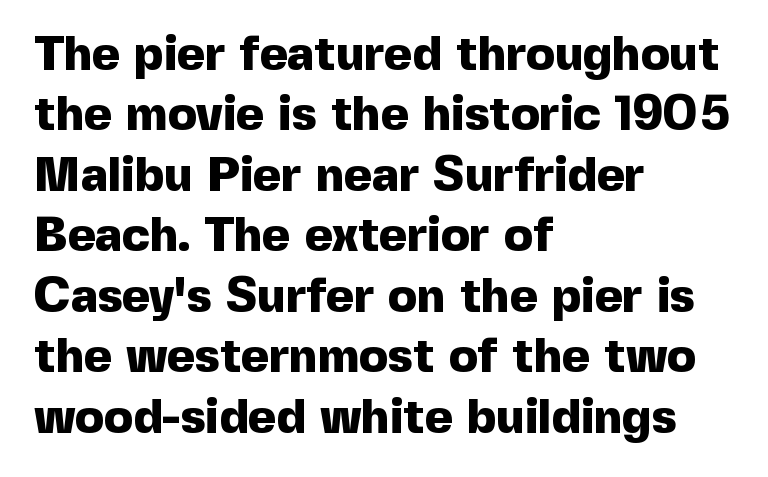
Q: Is the text bold? A: Yes.
Q: Is the text italic (slanted)? A: No, it is upright.
Q: Is the typeface a serif or a sans-serif typeface? A: Sans-serif.
Q: Is the text underlined? A: No.
Q: How is the paragraph aligned? A: Left-aligned.
Q: Is the spacing between letters normal or unusually wide? A: Normal.
Q: Is the spacing between lines tight, normal or loose? A: Normal.
Q: Width (condensed, normal, or wide)? A: Normal.
Q: x-height? A: Medium.
Q: Monospaced? A: No.
